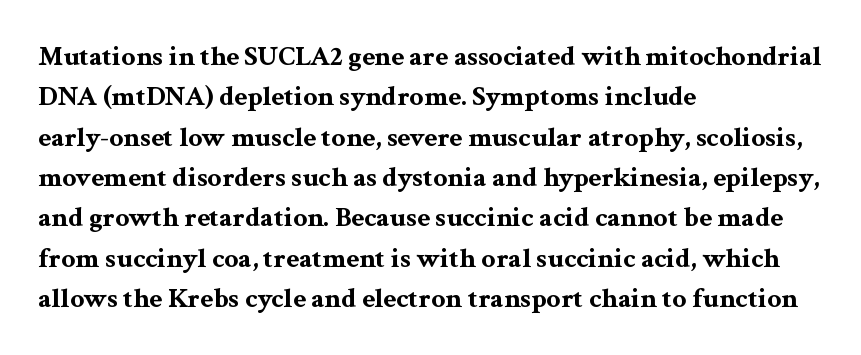
{"serif": "yes", "italic": "no", "bold": "yes", "weight": "bold", "width": "wide", "stroke_contrast": "medium", "x_height": "medium", "monospaced": "no", "underline": "no", "align": "left", "line_spacing": "normal", "line_spacing_ratio": 1.44, "letter_spacing": "normal", "letter_spacing_em": 0.0, "glyph_px": 28}
